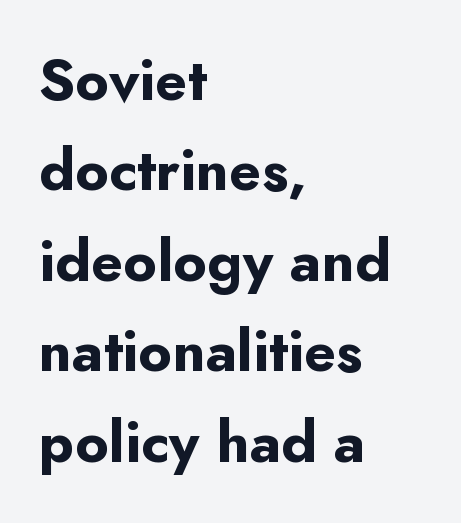
The image shows 58 px bold sans-serif type, upright; set left-aligned, normal line spacing (1.56x), normal letter spacing, not underlined; low stroke contrast and a small x-height.
